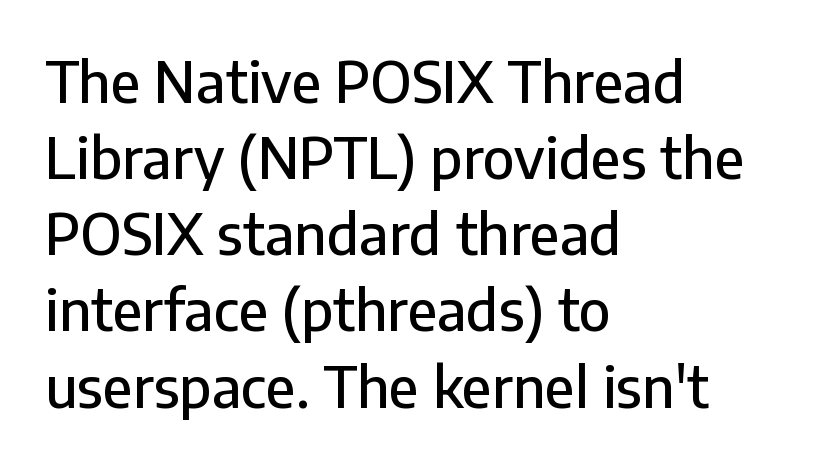
{"serif": "no", "italic": "no", "width": "normal", "stroke_contrast": "low", "x_height": "medium", "monospaced": "no", "underline": "no", "align": "left", "line_spacing": "normal", "line_spacing_ratio": 1.36, "letter_spacing": "normal", "letter_spacing_em": 0.0, "glyph_px": 56}
